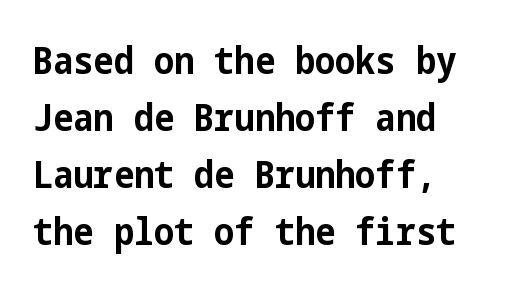
The image shows 38 px bold, condensed sans-serif type, upright; set left-aligned, normal line spacing (1.5x), normal letter spacing, not underlined; low stroke contrast and a medium x-height.
